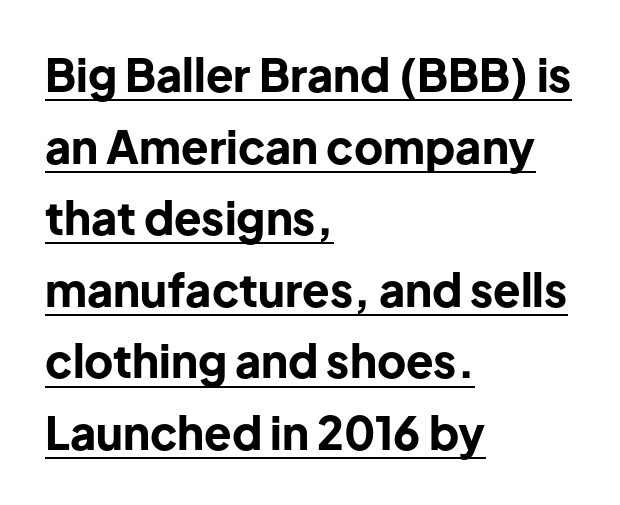
Q: Is the text bold? A: Yes.
Q: Is the text italic (slanted)? A: No, it is upright.
Q: Is the typeface a serif or a sans-serif typeface? A: Sans-serif.
Q: Is the text underlined? A: Yes.
Q: How is the paragraph aligned? A: Left-aligned.
Q: Is the spacing between letters normal or unusually wide? A: Normal.
Q: Is the spacing between lines tight, normal or loose? A: Normal.
Q: Width (condensed, normal, or wide)? A: Normal.
Q: Stroke contrast? A: Low.
Q: x-height? A: Medium.
Q: Monospaced? A: No.
